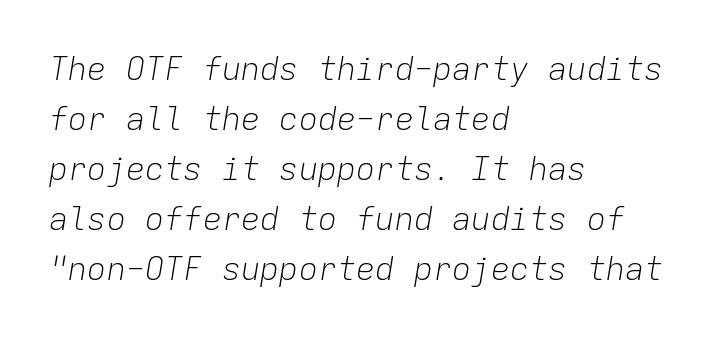
Monospaced: the letters line up in strict vertical columns. If you drew a ruler down the left edge, every line would touch it. The line-height multiplier appears to be the usual default. The string is rendered with underlining switched off. The horizontal fit of the characters is conventional and even.
